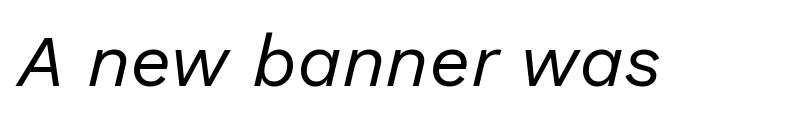
{"italic": "yes", "lean": "right", "slant_degrees": 13, "bold": "no", "weight": "regular", "width": "normal", "stroke_contrast": "low", "x_height": "medium", "monospaced": "no", "underline": "no", "letter_spacing": "normal", "letter_spacing_em": 0.0, "glyph_px": 73}
